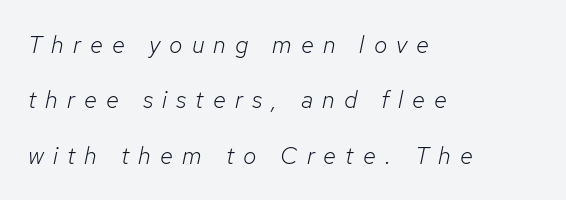
All the whitespace from short lines collects on the right. Does the lettering tilt? It does — this is italic. Unbolded letterforms with no extra heft. A bare baseline throughout the passage.
